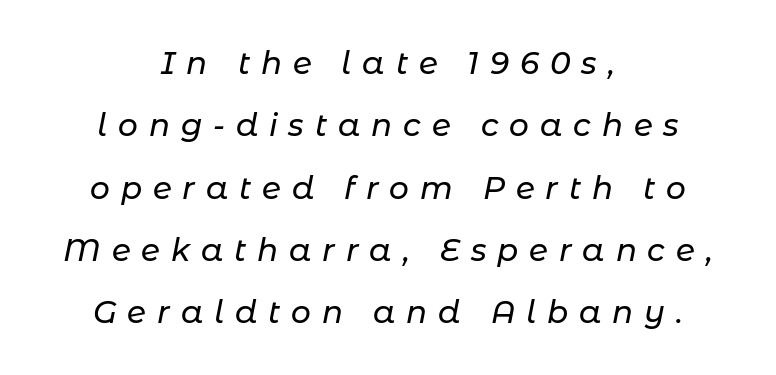
{"italic": "yes", "lean": "right", "slant_degrees": 11, "width": "normal", "stroke_contrast": "low", "x_height": "medium", "monospaced": "no", "underline": "no", "align": "center", "line_spacing": "loose", "line_spacing_ratio": 2.01, "letter_spacing": "wide", "letter_spacing_em": 0.35, "glyph_px": 31}
